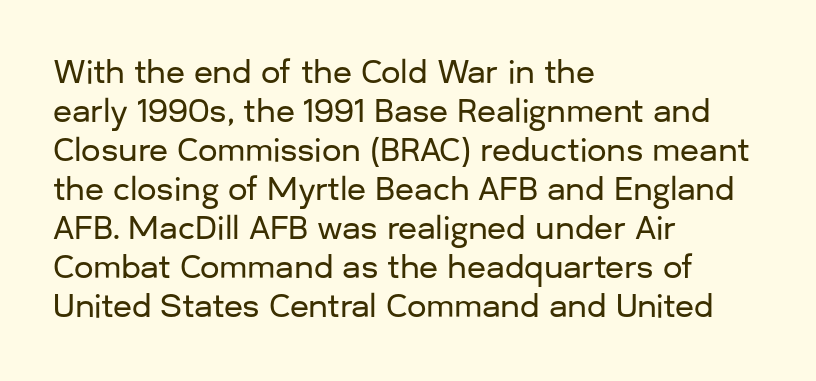
Which margin do the lines hug? The left one — the right edge is uneven. These lines are rendered in a variable-pitch font. Baseline-to-baseline distance is the conventional proportion of letter height. The passage shown is typeset with a sans-serif family. Posture: vertical.
